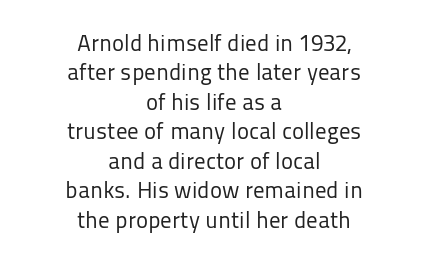
{"italic": "no", "bold": "no", "underline": "no", "align": "center", "line_spacing": "normal", "line_spacing_ratio": 1.28, "letter_spacing": "normal", "letter_spacing_em": 0.0, "glyph_px": 23}
